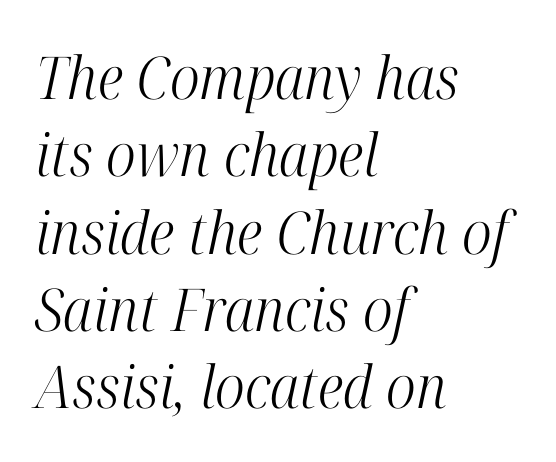
Check where the strokes stop: tiny serifs finish them off. Honestly, there is no underline to notice here at all. The weight tops out at a normal text grade. The ragged edge is on the right, which tells us the setting is flush left.
